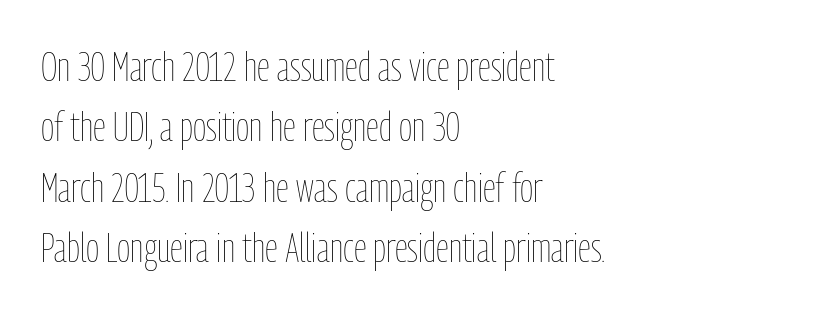
Q: Is the text bold? A: No.
Q: Is the text italic (slanted)? A: No, it is upright.
Q: Is the text underlined? A: No.
Q: How is the paragraph aligned? A: Left-aligned.
Q: Is the spacing between letters normal or unusually wide? A: Normal.
Q: Is the spacing between lines tight, normal or loose? A: Normal.
Q: Width (condensed, normal, or wide)? A: Condensed.
Q: Stroke contrast? A: Low.
Q: x-height? A: Medium.
Q: Monospaced? A: No.
